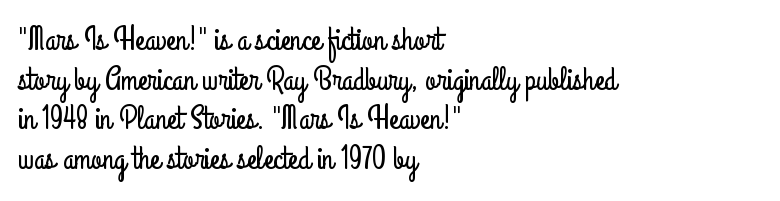
Q: Is the typeface a serif or a sans-serif typeface? A: Sans-serif.
Q: Is the text underlined? A: No.
Q: How is the paragraph aligned? A: Left-aligned.
Q: Is the spacing between letters normal or unusually wide? A: Normal.
Q: Width (condensed, normal, or wide)? A: Condensed.
Q: Stroke contrast? A: Low.
Q: x-height? A: Small.
Q: Monospaced? A: No.
